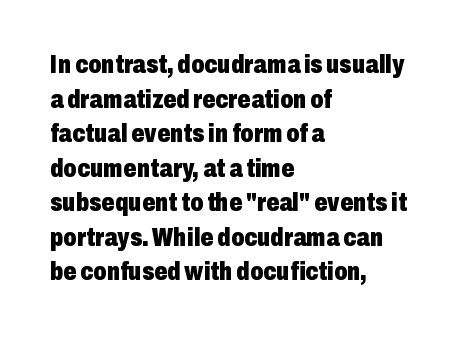
Q: Is the text bold? A: Yes.
Q: Is the text italic (slanted)? A: No, it is upright.
Q: Is the text underlined? A: No.
Q: How is the paragraph aligned? A: Left-aligned.
Q: Is the spacing between letters normal or unusually wide? A: Normal.
Q: Is the spacing between lines tight, normal or loose? A: Normal.
